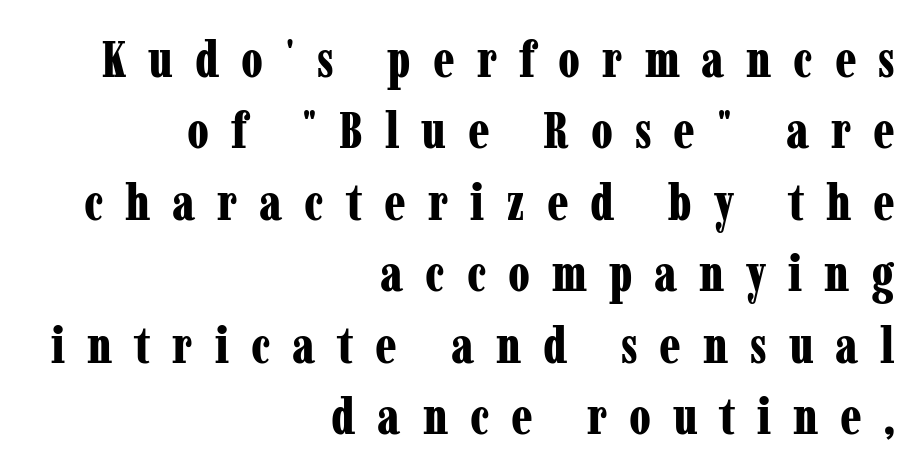
{"serif": "yes", "italic": "no", "bold": "yes", "weight": "bold", "width": "condensed", "stroke_contrast": "low", "x_height": "medium", "monospaced": "no", "underline": "no", "align": "right", "line_spacing": "normal", "line_spacing_ratio": 1.4, "letter_spacing": "wide", "letter_spacing_em": 0.43, "glyph_px": 51}
